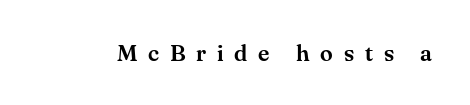
Italic? Not at all — the glyphs are vertical. Letters rest on an invisible, unmarked baseline. Tracking value appears strongly positive — letters spread wide.
